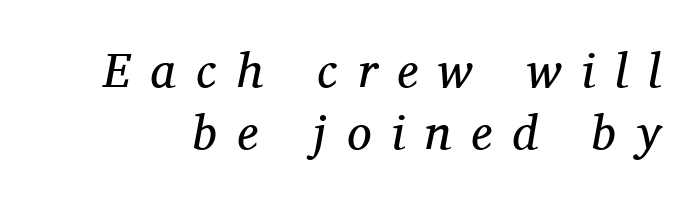
{"serif": "yes", "italic": "yes", "lean": "right", "slant_degrees": 11, "bold": "no", "weight": "regular", "width": "normal", "stroke_contrast": "medium", "x_height": "medium", "monospaced": "no", "underline": "no", "line_spacing": "normal", "line_spacing_ratio": 1.26, "letter_spacing": "wide", "letter_spacing_em": 0.41, "glyph_px": 49}
